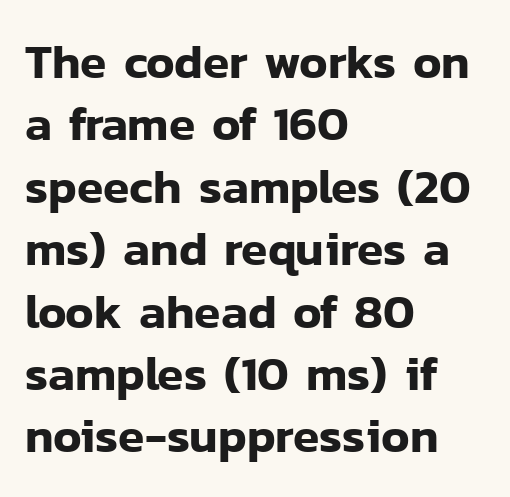
{"serif": "no", "italic": "no", "width": "normal", "stroke_contrast": "low", "x_height": "medium", "monospaced": "no", "underline": "no", "align": "left", "line_spacing": "normal", "line_spacing_ratio": 1.3, "letter_spacing": "normal", "letter_spacing_em": 0.0, "glyph_px": 48}
